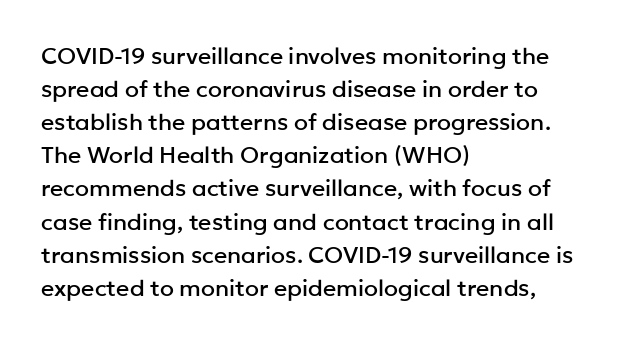
{"italic": "no", "underline": "no", "align": "left", "line_spacing": "normal", "line_spacing_ratio": 1.44, "letter_spacing": "normal", "letter_spacing_em": 0.0, "glyph_px": 23}
